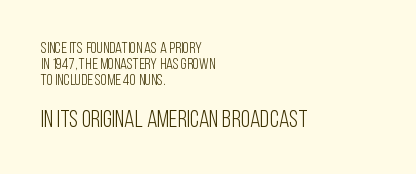
The image shows 24 px text type, upright; set left-aligned, tight line spacing (1.01x), normal letter spacing, not underlined; the second (bottom) block is 1.5x larger.
